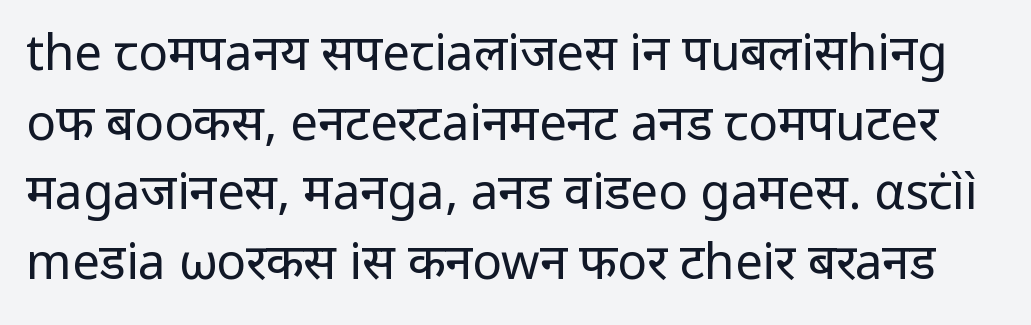
The rendering uses natural spacing where letterforms have individual widths. The type sits square on the baseline with zero lean. Is this a sans? Yes — the strokes have no serifs. The typesetting does not lean heavy: it is not bold.
